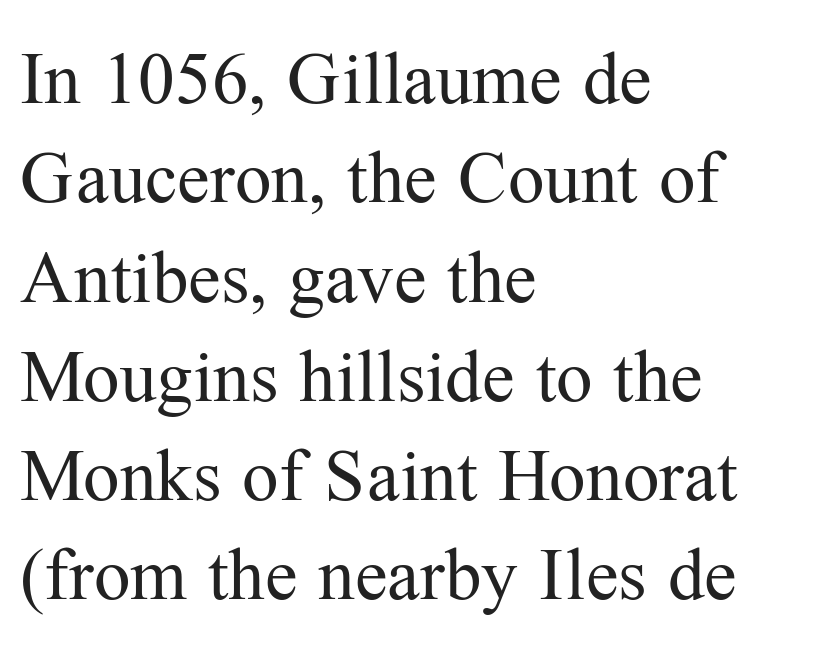
The image shows 73 px regular-weight serif type, upright; set left-aligned, normal line spacing (1.36x), normal letter spacing, not underlined; medium stroke contrast and a medium x-height.
